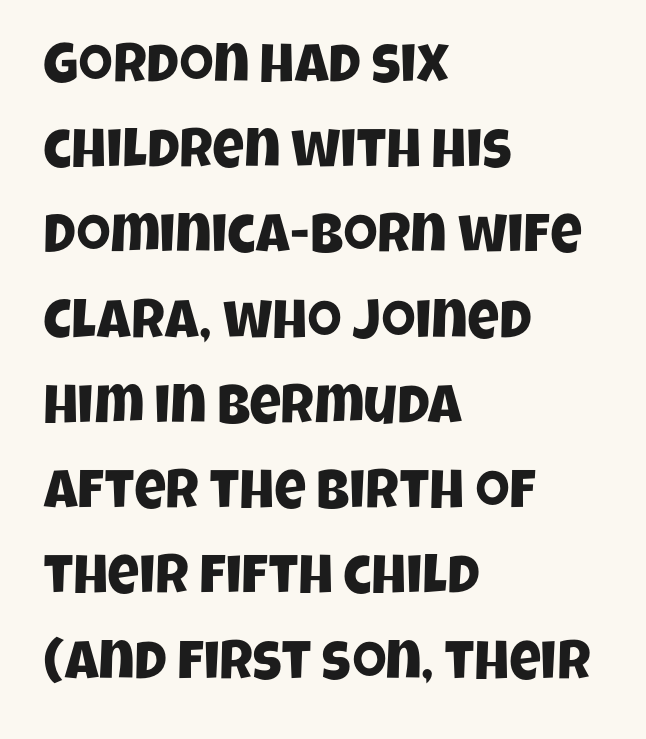
The image shows 55 px condensed sans-serif type; set left-aligned, normal line spacing (1.55x), normal letter spacing, not underlined; low stroke contrast and a large x-height.
